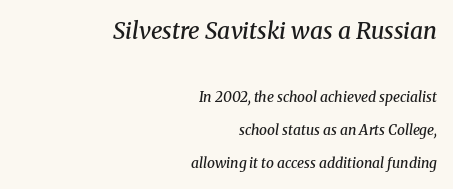
Q: Is the text bold? A: Semi-bold.
Q: Is the text italic (slanted)? A: Yes, it leans right by about 8 degrees.
Q: Is the text underlined? A: No.
Q: How is the paragraph aligned? A: Right-aligned.
Q: Is the spacing between letters normal or unusually wide? A: Normal.
Q: Is the spacing between lines tight, normal or loose? A: Loose.
Q: Which block of text is set in a larger size, the first (top) or the second (bottom)? A: The first (top) one.
